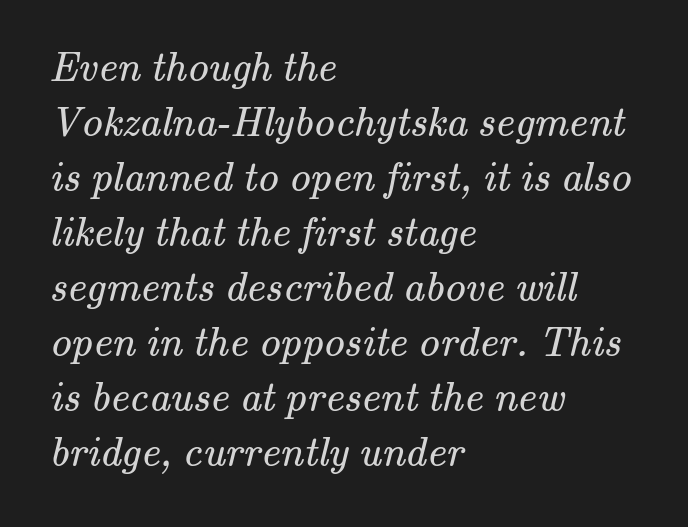
The image shows 42 px regular-weight serif type; set left-aligned, normal line spacing (1.31x), normal letter spacing, not underlined; medium stroke contrast and a small x-height.
